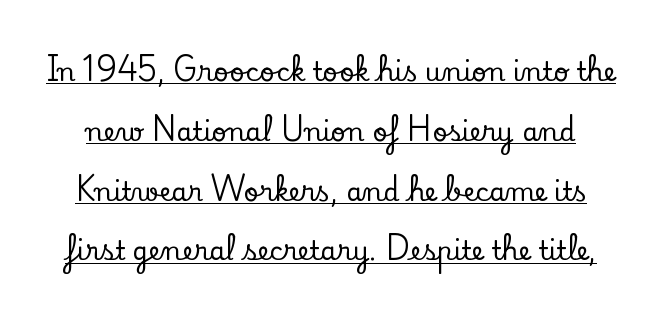
{"italic": "no", "underline": "yes", "line_spacing": "loose", "line_spacing_ratio": 2.3, "letter_spacing": "normal", "letter_spacing_em": 0.0, "glyph_px": 26}
